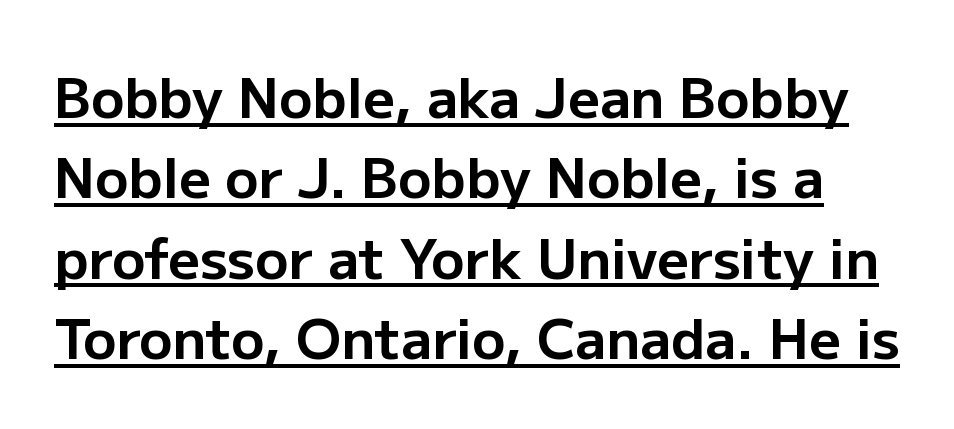
Is there an underline? Yes — a line sits under the letters. Does the leading feel generous? No, just average. This sample uses a sans-serif face. Each letter keeps its own natural width here, so spacing adapts to shape.
